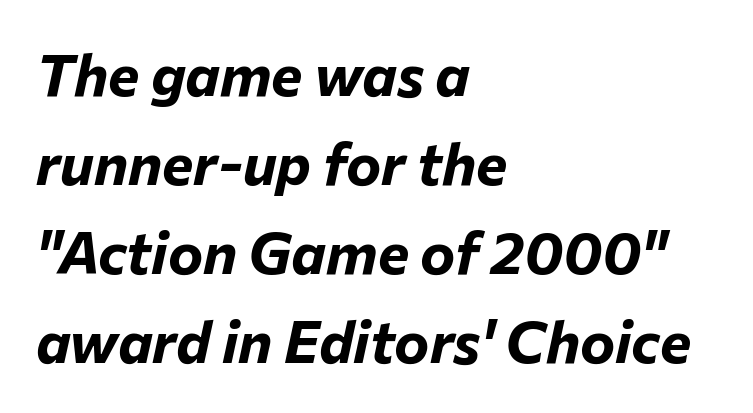
{"italic": "yes", "lean": "right", "slant_degrees": 12, "bold": "yes", "weight": "bold", "width": "normal", "stroke_contrast": "low", "x_height": "medium", "monospaced": "no", "underline": "no", "align": "left", "line_spacing": "normal", "line_spacing_ratio": 1.51, "letter_spacing": "normal", "letter_spacing_em": 0.0, "glyph_px": 59}
